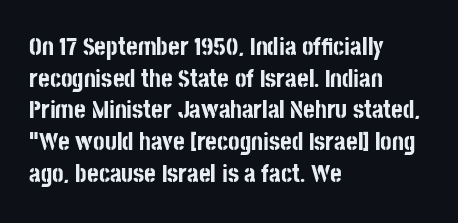
{"italic": "no", "bold": "yes", "underline": "no", "align": "left", "line_spacing": "normal", "line_spacing_ratio": 1.27, "letter_spacing": "normal", "letter_spacing_em": 0.0, "glyph_px": 25}
